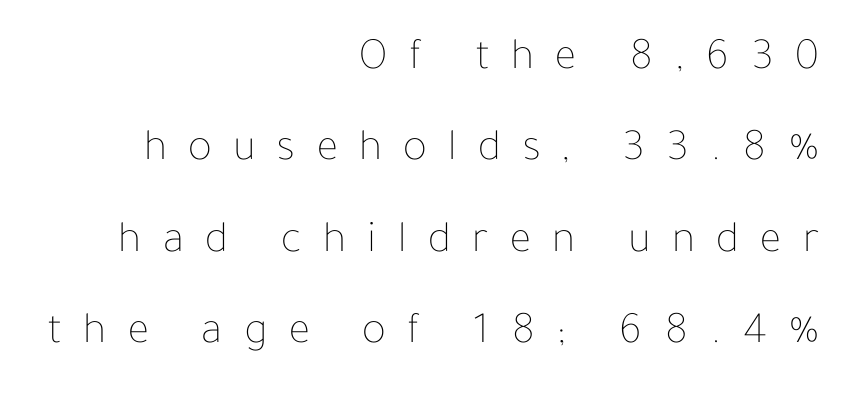
Baseline-to-baseline distance is far greater than the letter height. Bare-footed words on every line. These lines stack with their right ends in a neat column. Character widths vary here, with narrow letters taking less room than wide ones.
